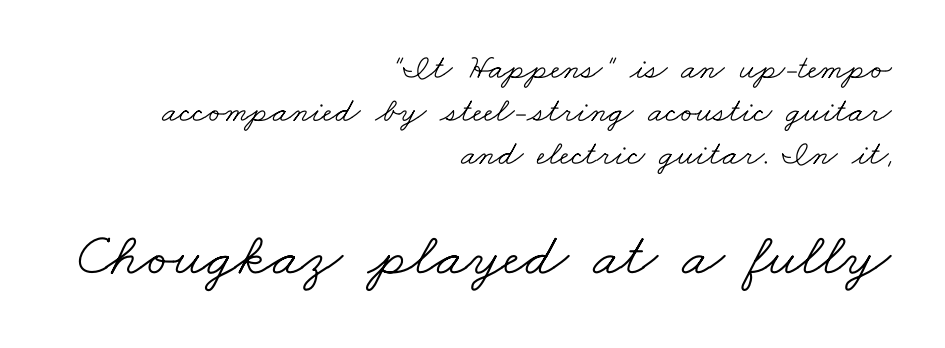
Heaviness? Minimal to ordinary, like unemphasized prose. Letterform terminals end in serifs throughout the passage. Spacing between characters is what you'd get straight out of the box. The passage is arranged like a letterhead date or caption credit — flush right. No word sits above an underline.
